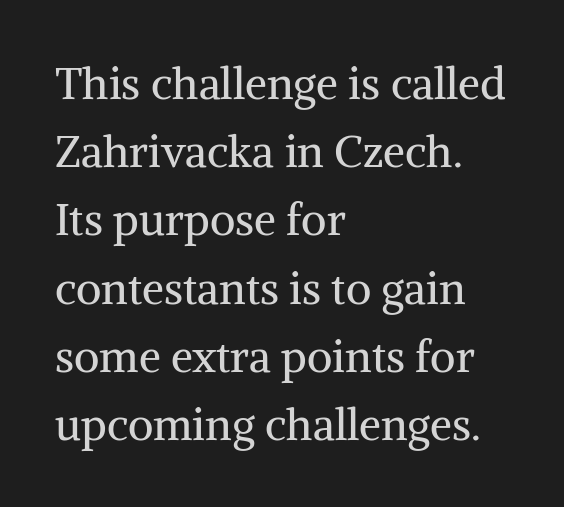
{"serif": "yes", "italic": "no", "bold": "no", "weight": "regular", "width": "normal", "stroke_contrast": "medium", "x_height": "medium", "monospaced": "no", "underline": "no", "align": "left", "line_spacing": "normal", "line_spacing_ratio": 1.55, "letter_spacing": "normal", "letter_spacing_em": 0.0, "glyph_px": 44}
